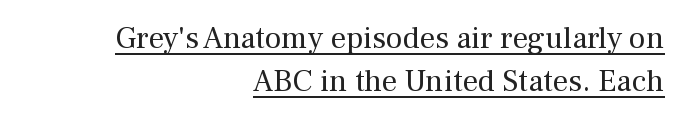
The image shows 31 px regular-weight serif type, upright; set right-aligned, normal line spacing (1.38x), normal letter spacing, underlined; medium stroke contrast and a medium x-height.
